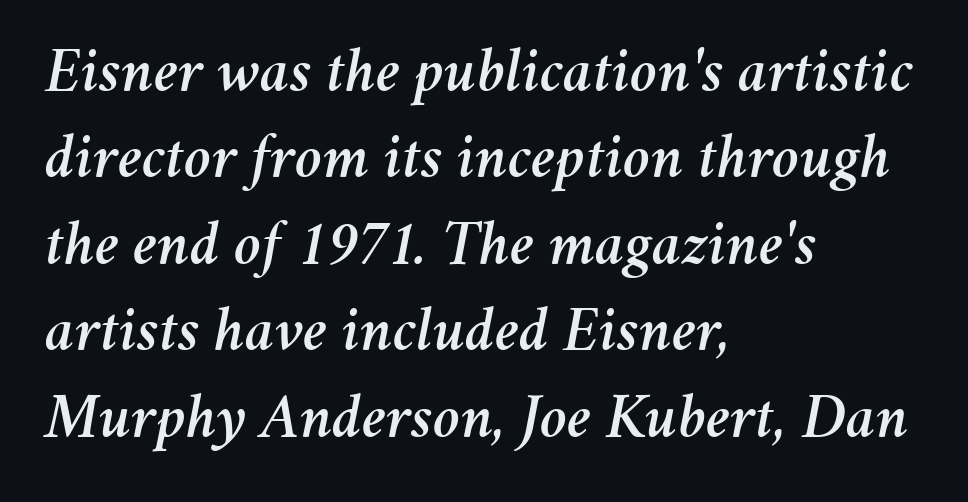
{"italic": "yes", "lean": "right", "slant_degrees": 11, "width": "normal", "stroke_contrast": "medium", "x_height": "medium", "monospaced": "no", "underline": "no", "align": "left", "line_spacing": "normal", "line_spacing_ratio": 1.33, "letter_spacing": "normal", "letter_spacing_em": 0.0, "glyph_px": 65}
